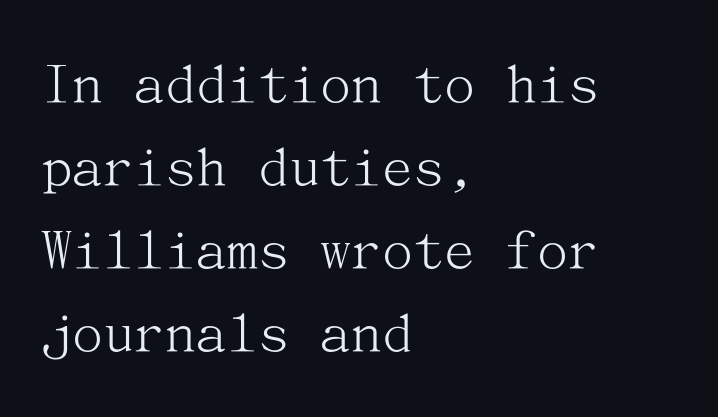
{"serif": "yes", "italic": "no", "bold": "no", "weight": "light", "width": "normal", "stroke_contrast": "medium", "x_height": "medium", "underline": "no", "align": "left", "line_spacing": "normal", "line_spacing_ratio": 1.34, "letter_spacing": "normal", "letter_spacing_em": 0.0, "glyph_px": 62}
